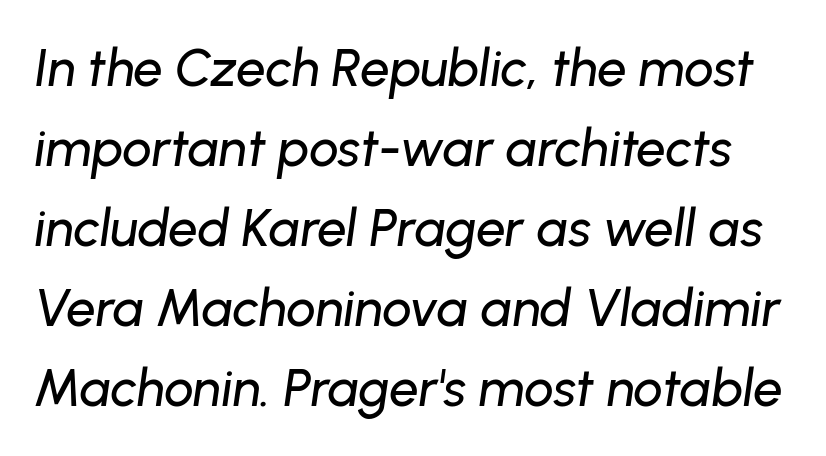
The image shows 52 px text type, italic (leaning right); set normal line spacing (1.54x), normal letter spacing, not underlined; low stroke contrast and a medium x-height.
